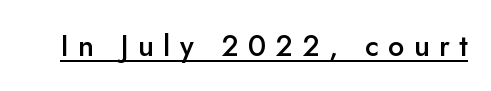
Q: Is the text bold? A: Semi-bold.
Q: Is the text italic (slanted)? A: No, it is upright.
Q: Is the typeface a serif or a sans-serif typeface? A: Sans-serif.
Q: Is the text underlined? A: Yes.
Q: Is the spacing between letters normal or unusually wide? A: Unusually wide.
Q: Width (condensed, normal, or wide)? A: Normal.
Q: Stroke contrast? A: Low.
Q: x-height? A: Small.
Q: Monospaced? A: No.
